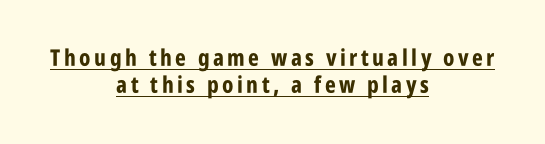
These lines stack symmetrically, like a column narrowing and widening about its center. Chunky letters — that's bold for sure. Tall strokes in this sample are plumb rather than angled. Each line of the rendering has a horizontal stroke beneath the glyphs.
